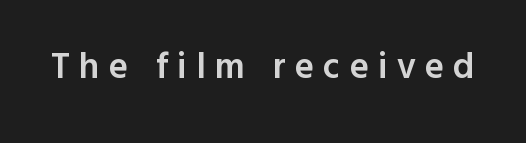
Tall strokes in this sample are plumb rather than angled. In terms of letterspacing, this is a distinctly airy, spread setting. Words float on clear page, feet unadorned. The characters look somewhat weighty, a semibold short of true bold. Unlike a traditional serif, this face leaves its strokes unadorned. These lines are rendered in a variable-pitch font.
